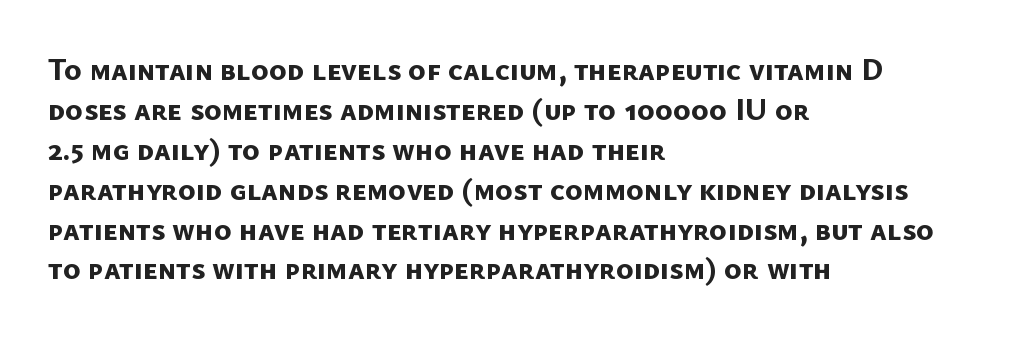
{"serif": "no", "bold": "yes", "weight": "bold", "width": "normal", "stroke_contrast": "low", "x_height": "medium", "monospaced": "no", "underline": "no", "align": "left", "line_spacing": "normal", "line_spacing_ratio": 1.33, "letter_spacing": "normal", "letter_spacing_em": 0.0, "glyph_px": 30}
